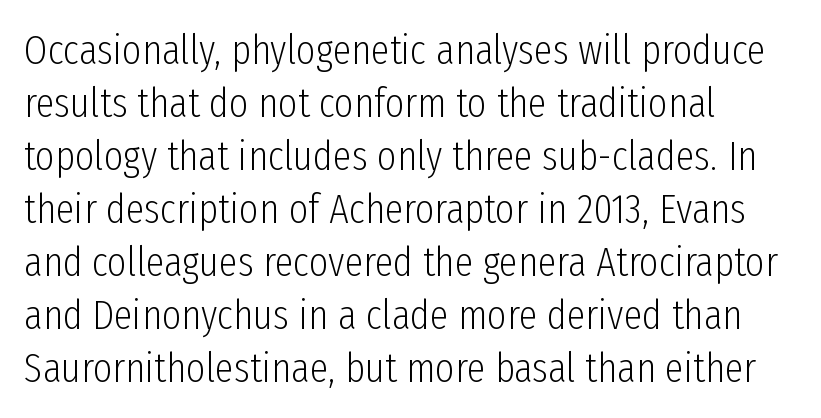
The typesetting does not lean heavy: it is not bold. These lines sit exactly where default settings would place them. Each letter keeps its own natural width here, so spacing adapts to shape. Compared with typical body copy, the letter spacing here is the same. Characters remain perfectly vertical along every line. Nothing sits at the stroke ends, so this counts as sans-serif.
